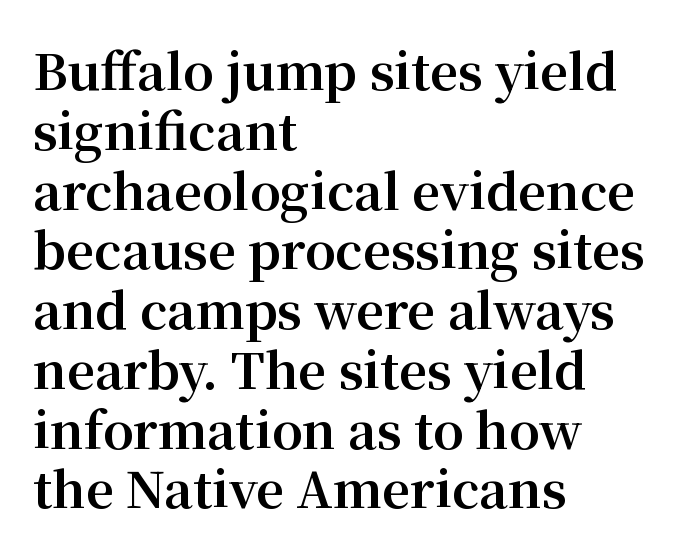
The image shows 49 px bold serif type, upright; set left-aligned, line spacing 1.22x, normal letter spacing, not underlined; medium stroke contrast and a medium x-height.
